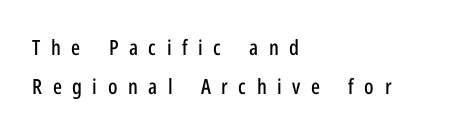
No italicization has been applied; the sample stays upright. The space directly below the letters is spotless. The face used here is rendered with a markedly widened letterfit. Typeset ragged right — the left edge is the straight one.
